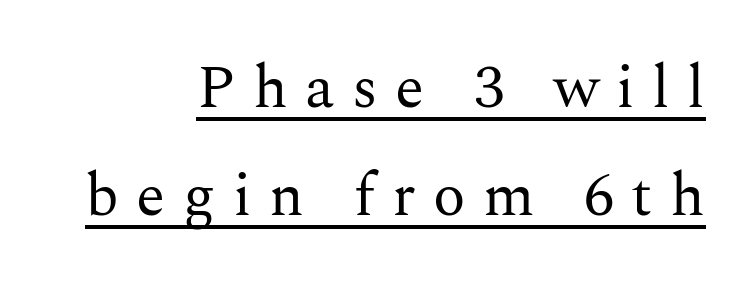
The specimen includes a rule beneath the text block's lines. Note the varied advance widths — an 'i' is clearly narrower than an 'm'. Observe the wide spacing: letters keep a clear distance from each other. Tall strokes in this sample are plumb rather than angled. Unbolded letterforms with no extra heft.
